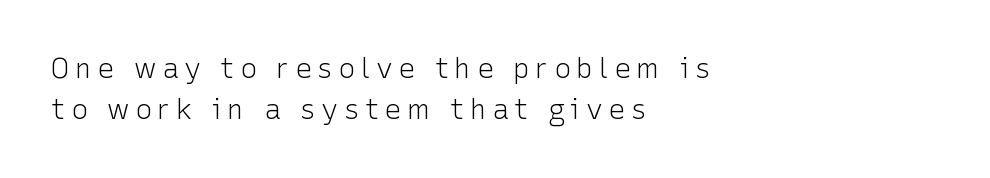
The image shows 28 px light sans-serif type, upright; set left-aligned, normal line spacing (1.47x), unusually wide letter spacing (+0.2 em), not underlined; low stroke contrast and a medium x-height.
